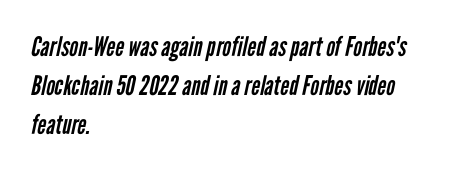
Q: Is the text bold? A: No.
Q: Is the text underlined? A: No.
Q: How is the paragraph aligned? A: Left-aligned.
Q: Is the spacing between letters normal or unusually wide? A: Normal.
Q: Is the spacing between lines tight, normal or loose? A: Normal.
